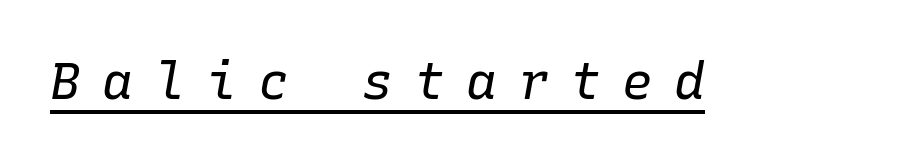
The image shows 51 px regular-weight type, italic (leaning right), monospaced; set unusually wide letter spacing (+0.42 em), underlined; low stroke contrast and a medium x-height.
